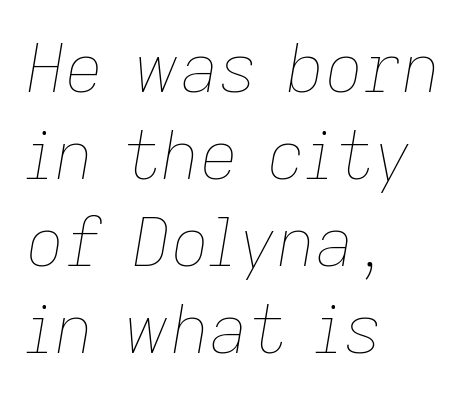
The image shows 67 px thin type, italic (leaning right); set left-aligned, normal line spacing (1.3x), normal letter spacing, not underlined; low stroke contrast and a medium x-height.
